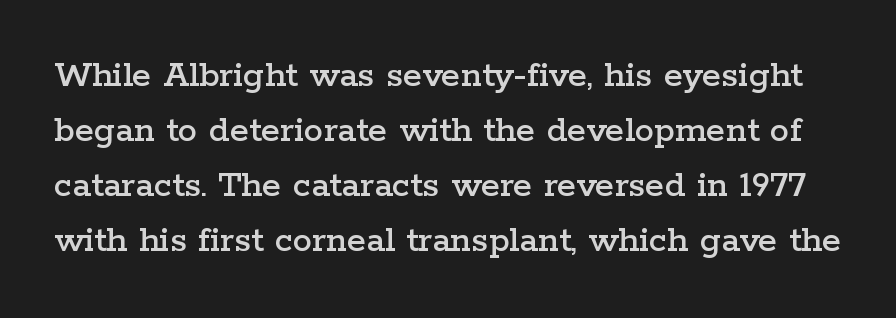
Q: Is the text italic (slanted)? A: No, it is upright.
Q: Is the typeface a serif or a sans-serif typeface? A: Serif.
Q: Is the text underlined? A: No.
Q: Is the spacing between letters normal or unusually wide? A: Normal.
Q: Is the spacing between lines tight, normal or loose? A: Normal.
Q: Width (condensed, normal, or wide)? A: Wide.
Q: Stroke contrast? A: Low.
Q: x-height? A: Medium.
Q: Monospaced? A: No.
